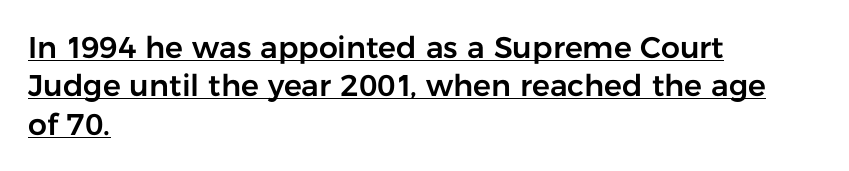
Reading down the column, the eye jumps a familiar distance to each next line. This is underlined copy, the kind a proofreader might mark for attention. The horizontal fit of the characters is conventional and even. The designer went with a sans here, leaving each stem footless.
